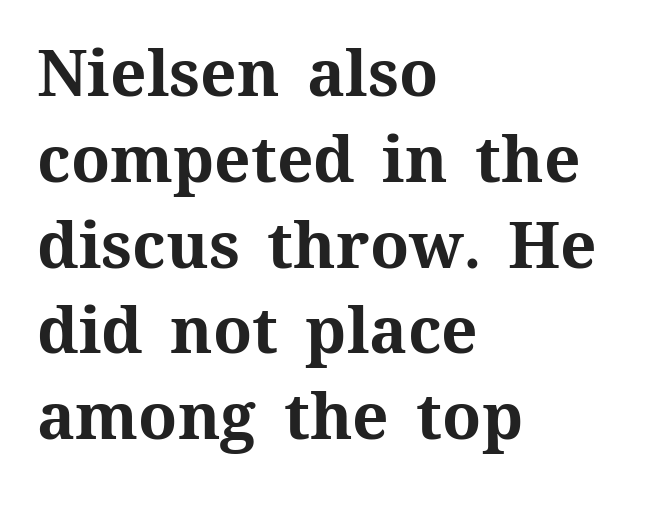
The image shows 64 px bold type, upright; set left-aligned, normal line spacing (1.34x), normal letter spacing, not underlined; medium stroke contrast and a medium x-height.
